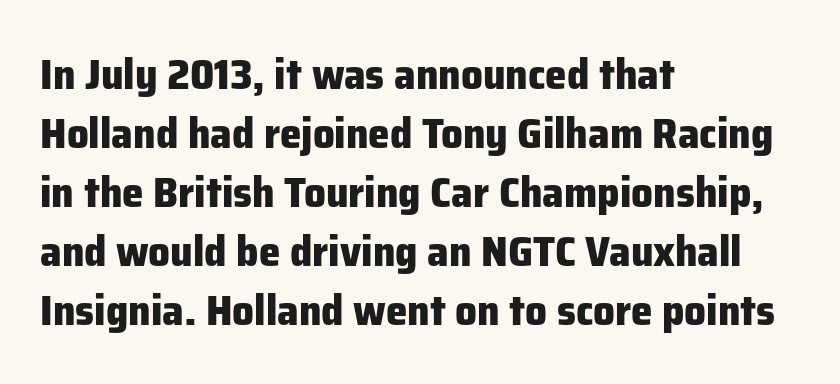
Q: Is the text bold? A: Yes.
Q: Is the text italic (slanted)? A: No, it is upright.
Q: Is the typeface a serif or a sans-serif typeface? A: Sans-serif.
Q: Is the text underlined? A: No.
Q: How is the paragraph aligned? A: Left-aligned.
Q: Is the spacing between letters normal or unusually wide? A: Normal.
Q: Is the spacing between lines tight, normal or loose? A: Normal.
Q: Width (condensed, normal, or wide)? A: Normal.
Q: Stroke contrast? A: Low.
Q: x-height? A: Medium.
Q: Monospaced? A: No.
